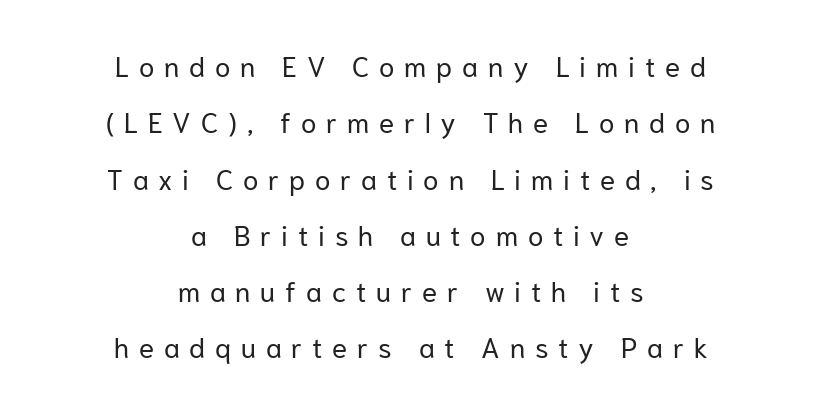
Q: Is the text bold? A: No.
Q: Is the text italic (slanted)? A: No, it is upright.
Q: Is the typeface a serif or a sans-serif typeface? A: Sans-serif.
Q: Is the text underlined? A: No.
Q: How is the paragraph aligned? A: Centered.
Q: Is the spacing between letters normal or unusually wide? A: Unusually wide.
Q: Is the spacing between lines tight, normal or loose? A: Loose.
Q: Width (condensed, normal, or wide)? A: Normal.
Q: Stroke contrast? A: Low.
Q: x-height? A: Medium.
Q: Monospaced? A: No.
